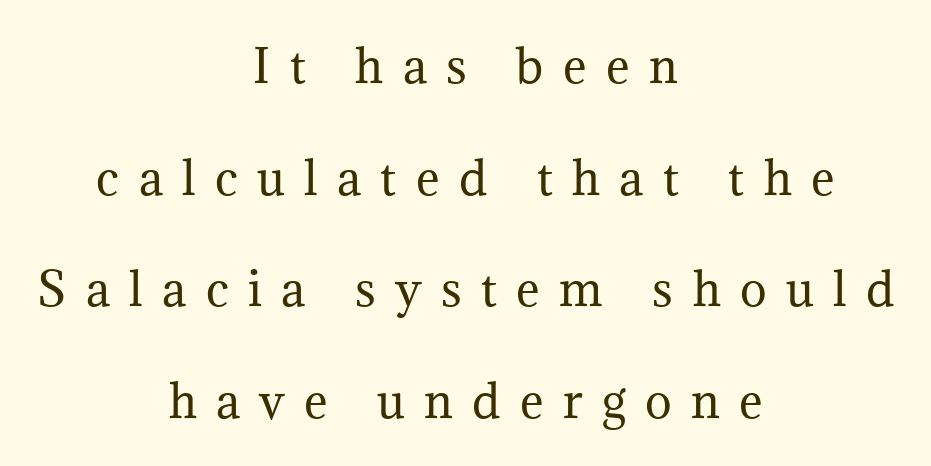
The image shows 45 px regular-weight serif type, upright; set centered, loose line spacing (2.48x), unusually wide letter spacing (+0.43 em), not underlined; medium stroke contrast and a medium x-height.
